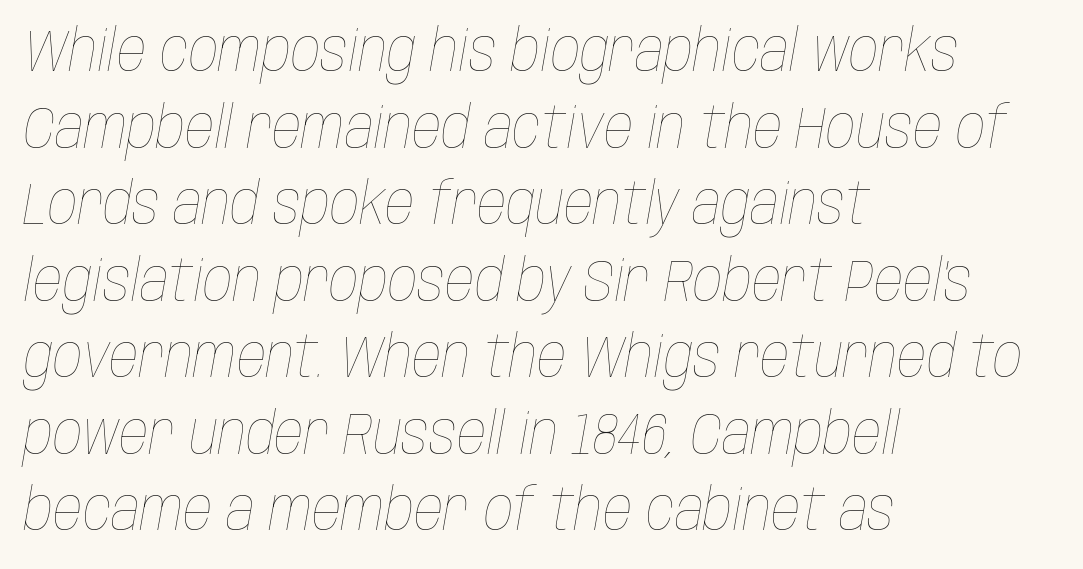
The image shows 58 px thin, condensed type, italic (leaning right); set left-aligned, normal line spacing (1.32x), normal letter spacing, not underlined; low stroke contrast and a large x-height.
